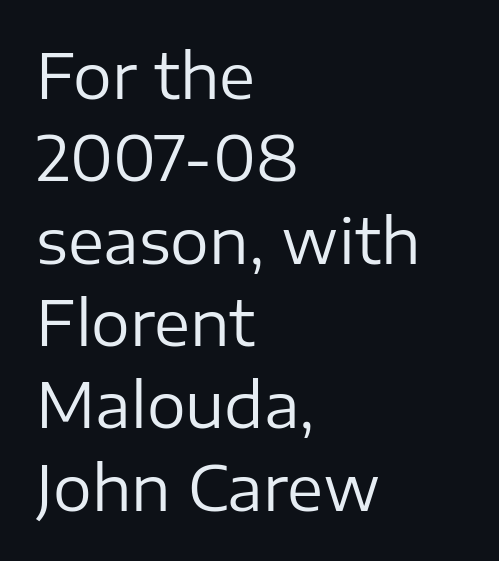
The image shows 61 px regular-weight sans-serif type, upright; set left-aligned, normal line spacing (1.35x), normal letter spacing, not underlined; low stroke contrast and a medium x-height.
